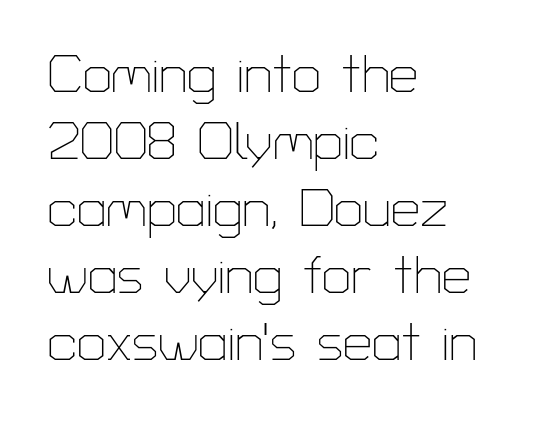
{"serif": "no", "italic": "no", "bold": "no", "weight": "thin", "width": "normal", "stroke_contrast": "low", "x_height": "medium", "monospaced": "no", "underline": "no", "align": "left", "line_spacing": "normal", "line_spacing_ratio": 1.29, "letter_spacing": "normal", "letter_spacing_em": 0.0, "glyph_px": 52}
